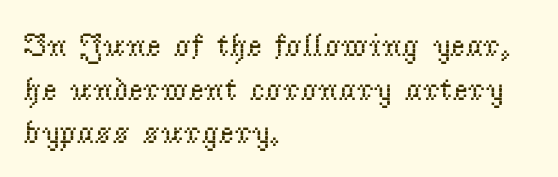
This sample keeps an unexceptional amount of space between lines. Summary of weight: not heavy and not bold. Between one letter and the next there's only the usual sliver of space. Tall strokes in this sample are plumb rather than angled. This rendering features lettering with no underline. Check where the strokes stop: tiny serifs finish them off.
